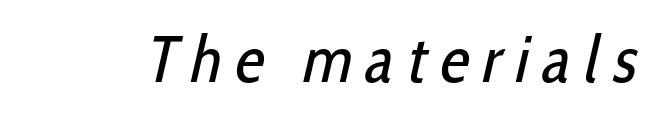
{"serif": "no", "bold": "no", "weight": "regular", "width": "condensed", "stroke_contrast": "low", "x_height": "medium", "monospaced": "no", "underline": "no", "letter_spacing": "wide", "letter_spacing_em": 0.21, "glyph_px": 65}
